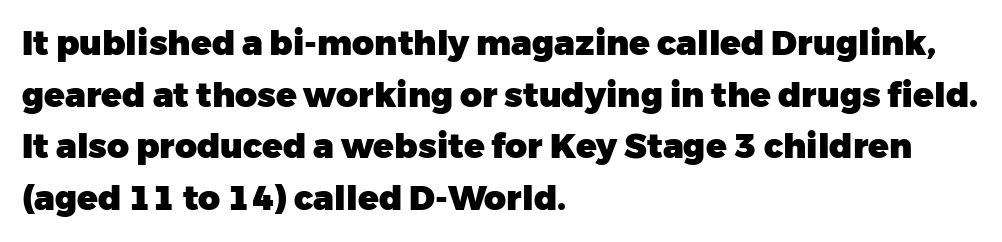
The image shows 34 px heavy sans-serif type, upright; set left-aligned, normal line spacing (1.52x), normal letter spacing, not underlined; low stroke contrast and a medium x-height.
